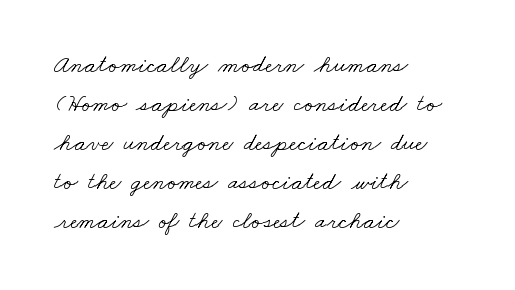
{"bold": "no", "underline": "no", "align": "left", "line_spacing": "normal", "line_spacing_ratio": 1.56, "letter_spacing": "normal", "letter_spacing_em": 0.0, "glyph_px": 25}
